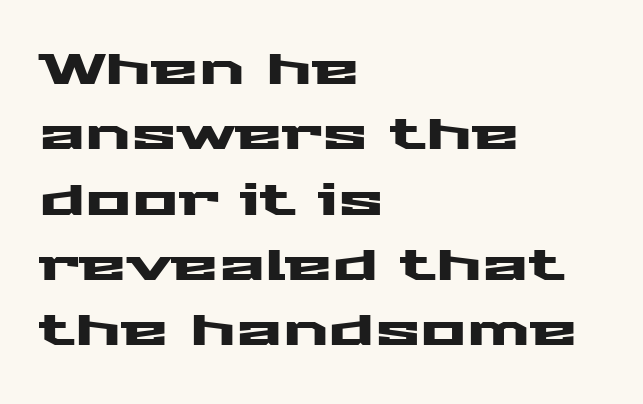
The image shows 43 px wide sans-serif type, upright; set left-aligned, normal line spacing (1.52x), normal letter spacing, not underlined; medium stroke contrast and a medium x-height.
